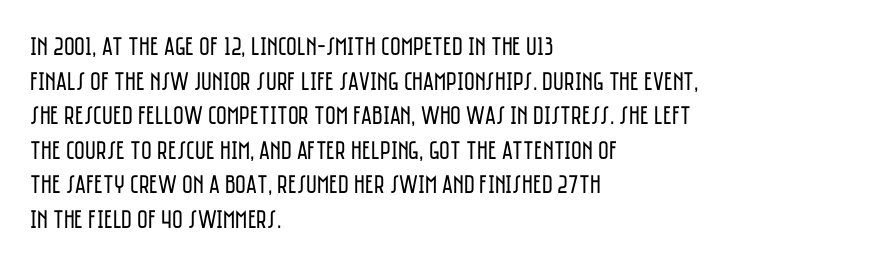
No chunkiness to these letters — they're not bold. A classic flush-left, rag-right setting is used for this passage. One glance says typical: line gaps are just what's usual. The letters sit at their default tracking, neither squeezed nor spread.
